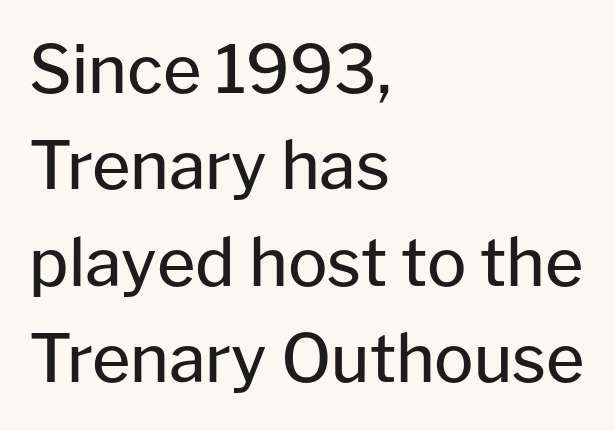
The image shows 66 px regular-weight sans-serif type, upright; set left-aligned, normal line spacing (1.46x), normal letter spacing, not underlined; low stroke contrast and a medium x-height.
